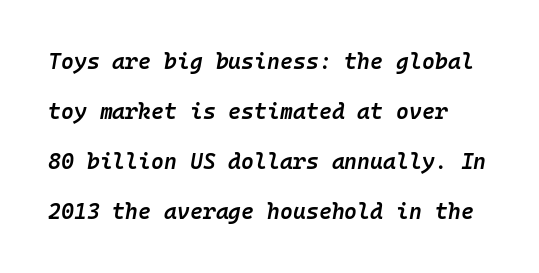
Q: Is the text bold? A: Semi-bold.
Q: Is the text italic (slanted)? A: Yes, it leans right by about 10 degrees.
Q: Is the text underlined? A: No.
Q: Is the spacing between letters normal or unusually wide? A: Normal.
Q: Is the spacing between lines tight, normal or loose? A: Loose.
